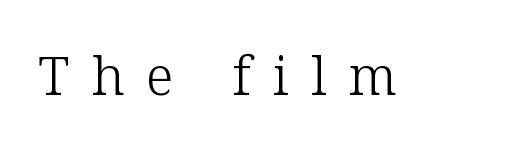
Honestly, there is no underline to notice here at all. You could not count columns in this text — the font is proportionally spaced. Caption: face not bold, strokes unweighted. Observe the wide spacing: letters keep a clear distance from each other.
